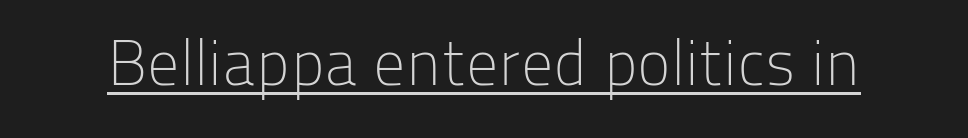
The rendering uses natural spacing where letterforms have individual widths. There is no visible air inserted between adjacent glyphs. Quick note: underline on. Regarding serifs, this sample does without them.
